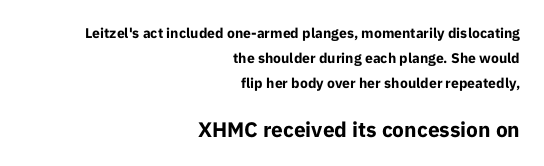
Q: Is the text bold? A: Yes.
Q: Is the text italic (slanted)? A: No, it is upright.
Q: Is the text underlined? A: No.
Q: How is the paragraph aligned? A: Right-aligned.
Q: Is the spacing between letters normal or unusually wide? A: Normal.
Q: Which block of text is set in a larger size, the first (top) or the second (bottom)? A: The second (bottom) one.
